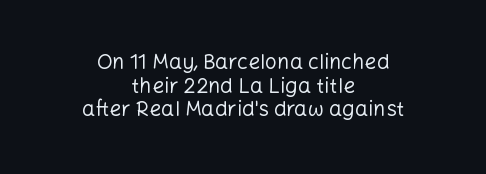
{"italic": "no", "bold": "no", "underline": "no", "align": "center", "line_spacing": "tight", "line_spacing_ratio": 1.12, "letter_spacing": "normal", "letter_spacing_em": 0.0, "glyph_px": 21}
